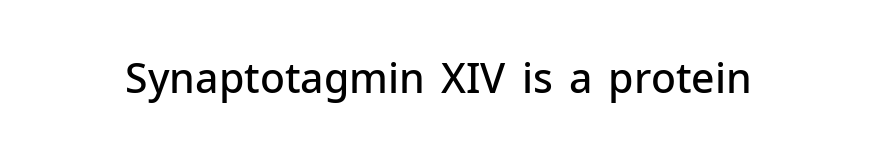
{"serif": "no", "italic": "no", "bold": "semi", "weight": "semibold", "width": "normal", "stroke_contrast": "low", "x_height": "medium", "monospaced": "no", "underline": "no", "letter_spacing": "normal", "letter_spacing_em": 0.0, "glyph_px": 41}
